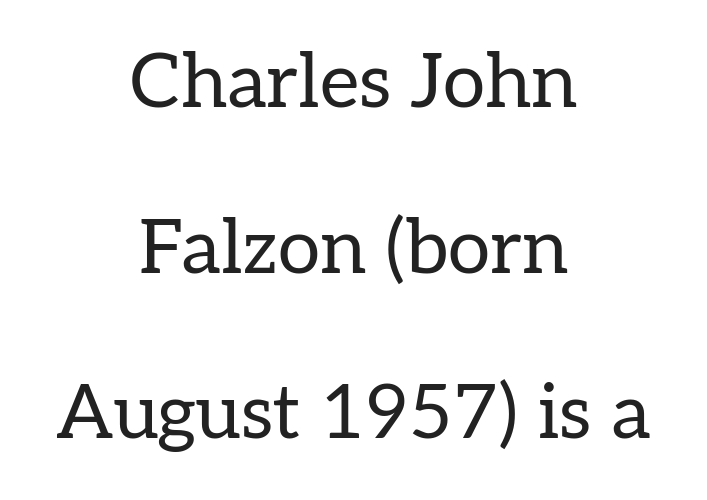
A bare baseline throughout the passage. Casual observation: everything's sitting right in the middle. Loosely led — the rows are spread out. The face used here is proportionally spaced, like ordinary book or web type.
